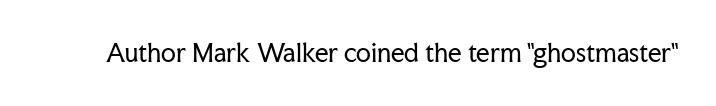
The image shows 24 px text type, upright; set normal letter spacing, not underlined.
